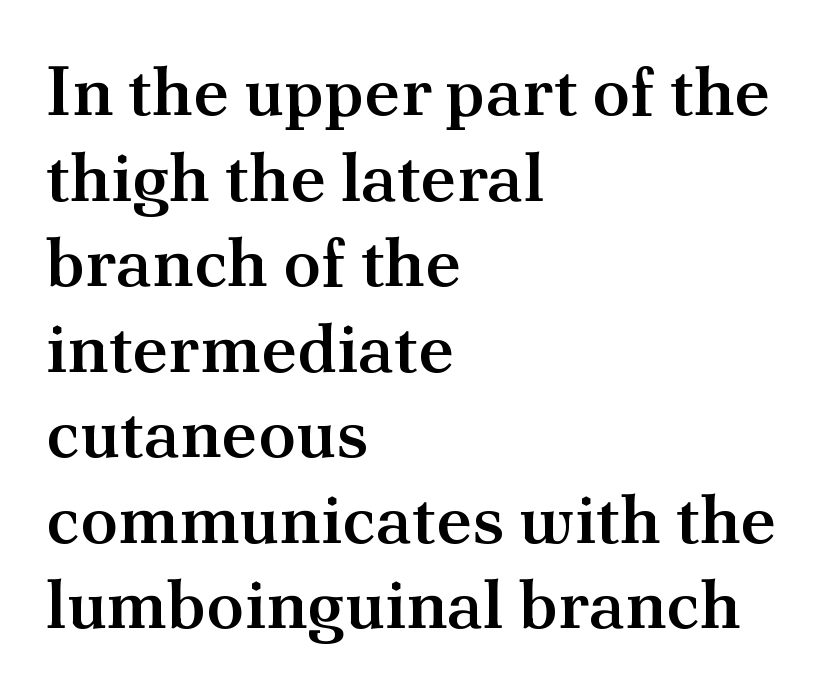
The image shows 69 px semibold serif type, upright; set left-aligned, line spacing 1.24x, normal letter spacing, not underlined; medium stroke contrast and a small x-height.
